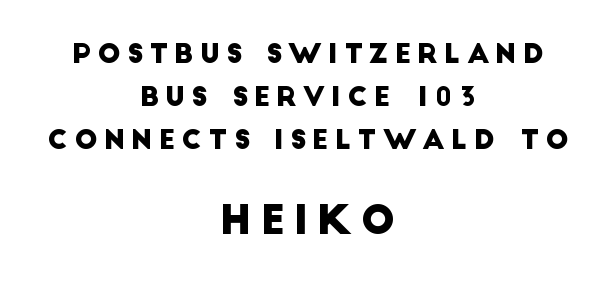
The image shows 40 px sans-serif type; set centered, normal line spacing (1.6x), unusually wide letter spacing (+0.23 em), not underlined; the second (bottom) block is 1.48x larger; low stroke contrast and a large x-height.
